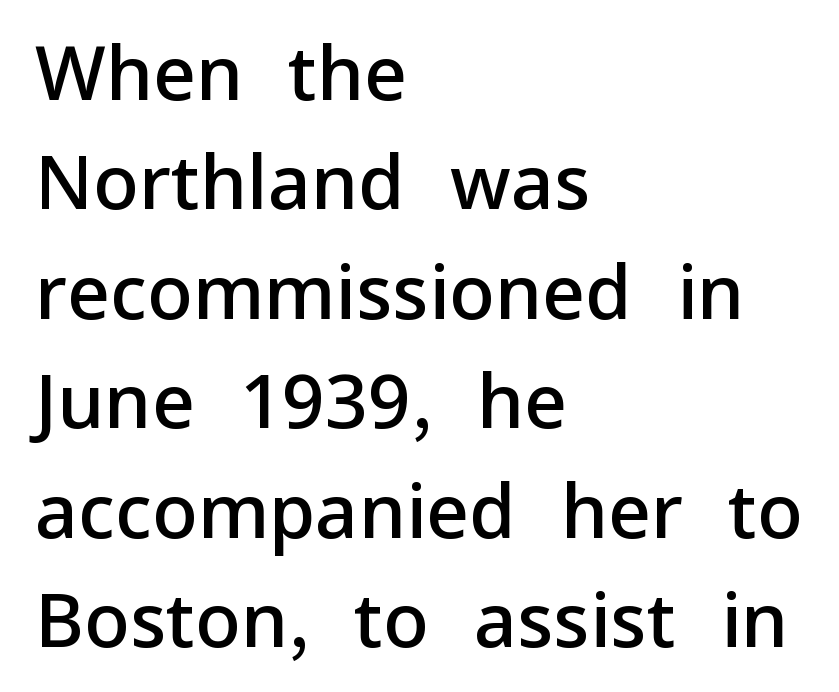
{"serif": "no", "italic": "no", "bold": "semi", "weight": "semibold", "width": "normal", "stroke_contrast": "low", "x_height": "medium", "monospaced": "no", "underline": "no", "align": "left", "line_spacing": "normal", "line_spacing_ratio": 1.46, "letter_spacing": "normal", "letter_spacing_em": 0.0, "glyph_px": 75}
